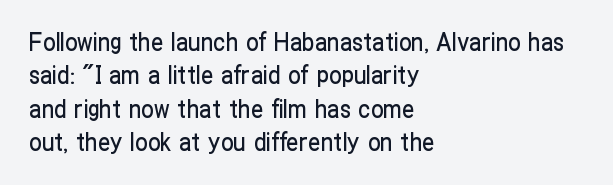
Students, observe: this is what conventionally led text looks like. Observe the ordinary spacing: letters are neighbours, not strangers. Designer's note — italics off, roman on. The specimen omits any rule beneath the text block's lines.
